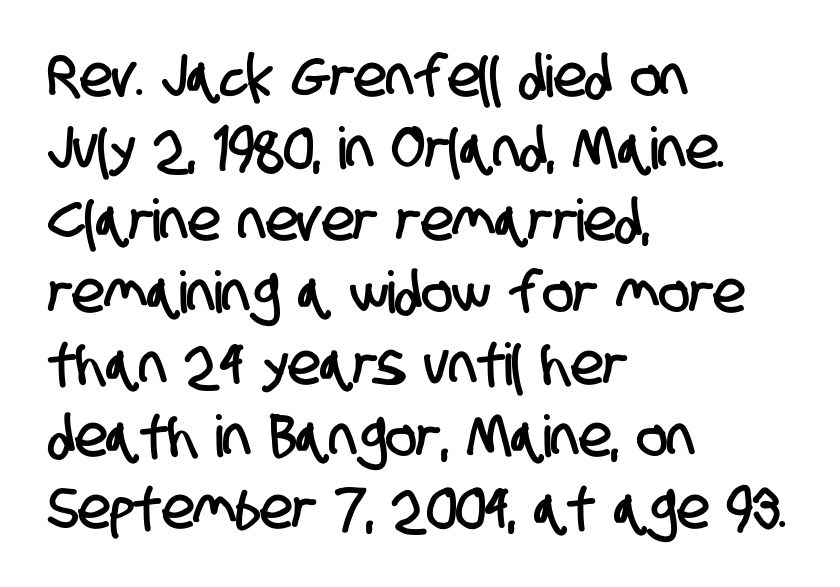
Q: Is the typeface a serif or a sans-serif typeface? A: Sans-serif.
Q: Is the text underlined? A: No.
Q: How is the paragraph aligned? A: Left-aligned.
Q: Is the spacing between letters normal or unusually wide? A: Normal.
Q: Width (condensed, normal, or wide)? A: Condensed.
Q: Stroke contrast? A: Low.
Q: x-height? A: Large.
Q: Monospaced? A: No.
